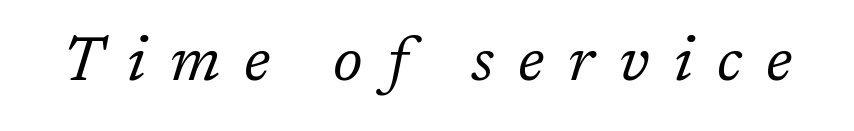
The image shows 62 px regular-weight serif type, italic (leaning right); set unusually wide letter spacing (+0.39 em), not underlined; low stroke contrast and a medium x-height.
